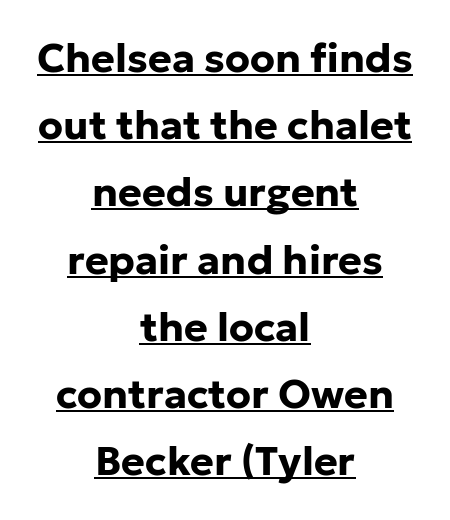
The image shows 40 px bold sans-serif type, upright; set centered, normal line spacing (1.68x), normal letter spacing, underlined; low stroke contrast and a medium x-height.
